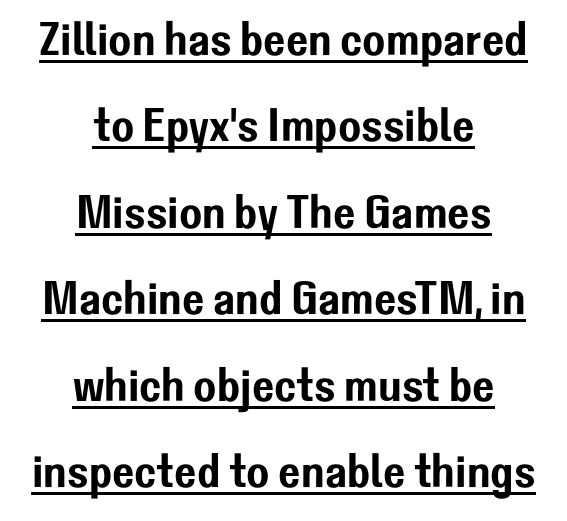
{"serif": "no", "italic": "no", "width": "normal", "stroke_contrast": "low", "x_height": "medium", "monospaced": "no", "underline": "yes", "align": "center", "line_spacing_ratio": 1.84, "letter_spacing": "normal", "letter_spacing_em": 0.0, "glyph_px": 47}
